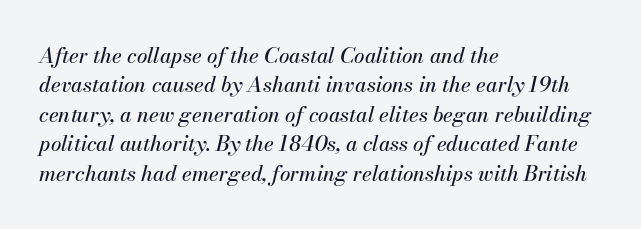
Line beginnings align vertically; line endings do not. Spacing between characters is what you'd get straight out of the box. The strip under each line holds only bare page. Rows of type keep a routine distance in the vertical direction. This is oblique type, the kind used for emphasis or titles.
